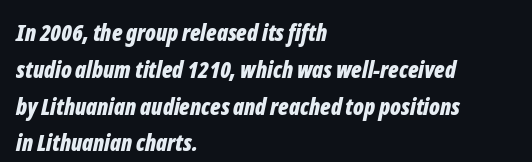
Q: Is the text bold? A: Yes.
Q: Is the text italic (slanted)? A: Yes, it leans right by about 12 degrees.
Q: Is the text underlined? A: No.
Q: How is the paragraph aligned? A: Left-aligned.
Q: Is the spacing between letters normal or unusually wide? A: Normal.
Q: Is the spacing between lines tight, normal or loose? A: Normal.
